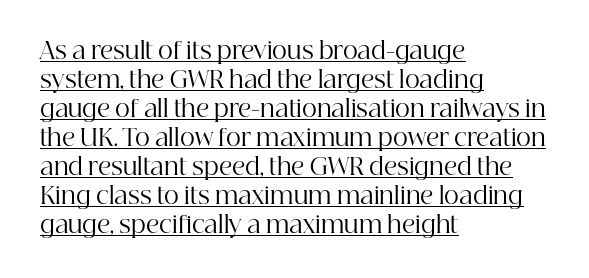
The image shows 23 px text type, upright; set left-aligned, normal line spacing (1.26x), normal letter spacing, underlined.
